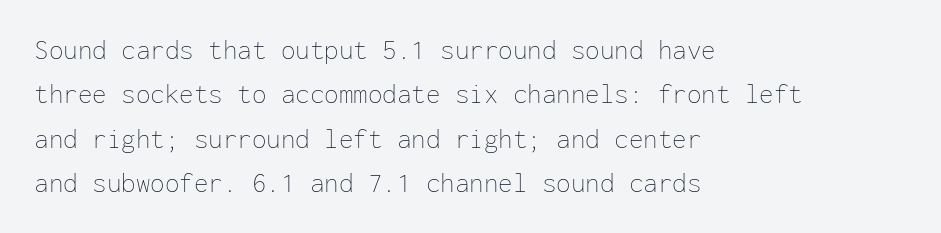
The image shows 29 px thin type, upright, monospaced; set left-aligned, normal line spacing (1.53x), normal letter spacing, not underlined; low stroke contrast and a medium x-height.
